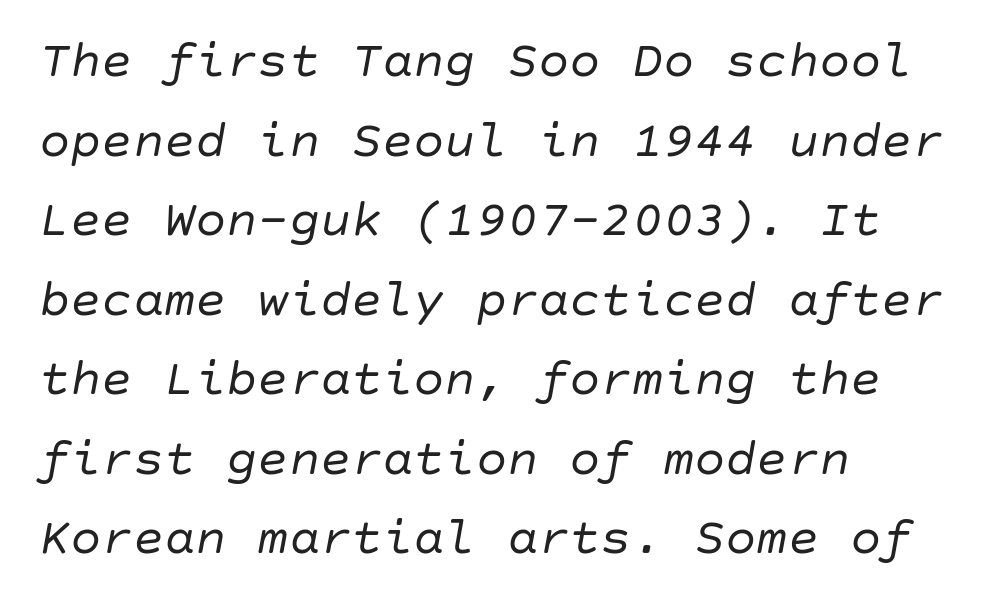
{"italic": "yes", "lean": "right", "slant_degrees": 10, "bold": "no", "weight": "regular", "width": "normal", "stroke_contrast": "low", "x_height": "large", "underline": "no", "align": "left", "line_spacing": "normal", "line_spacing_ratio": 1.53, "letter_spacing": "normal", "letter_spacing_em": 0.0, "glyph_px": 52}
